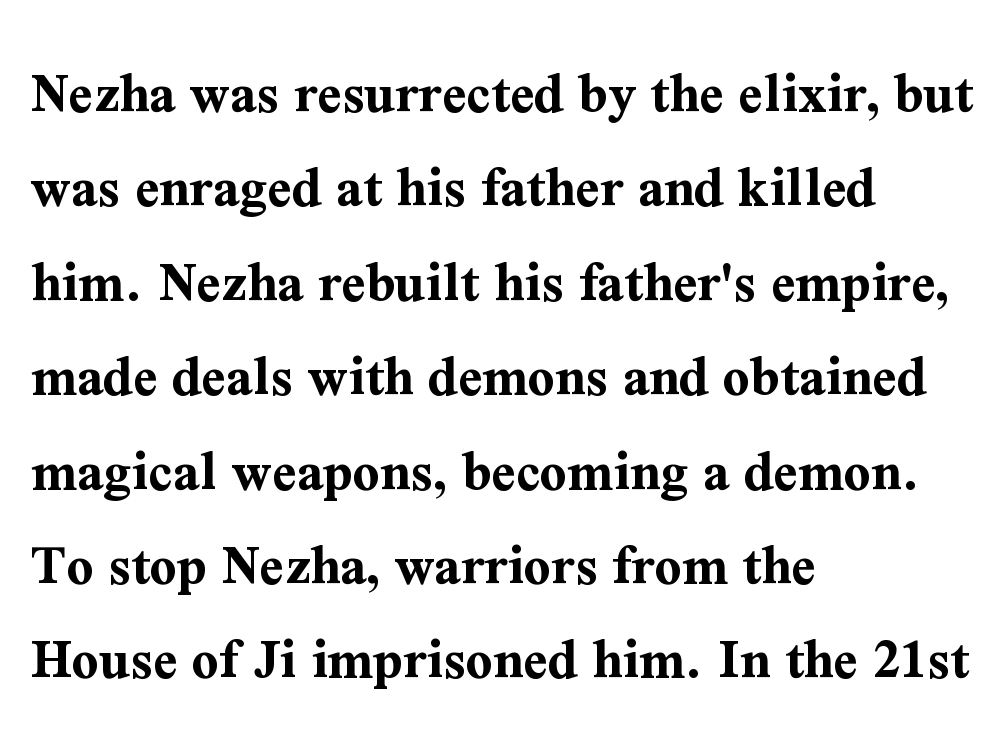
{"serif": "yes", "italic": "no", "bold": "yes", "weight": "bold", "width": "normal", "stroke_contrast": "medium", "x_height": "medium", "monospaced": "no", "underline": "no", "align": "left", "line_spacing": "normal", "line_spacing_ratio": 1.6, "letter_spacing": "normal", "letter_spacing_em": 0.0, "glyph_px": 59}
